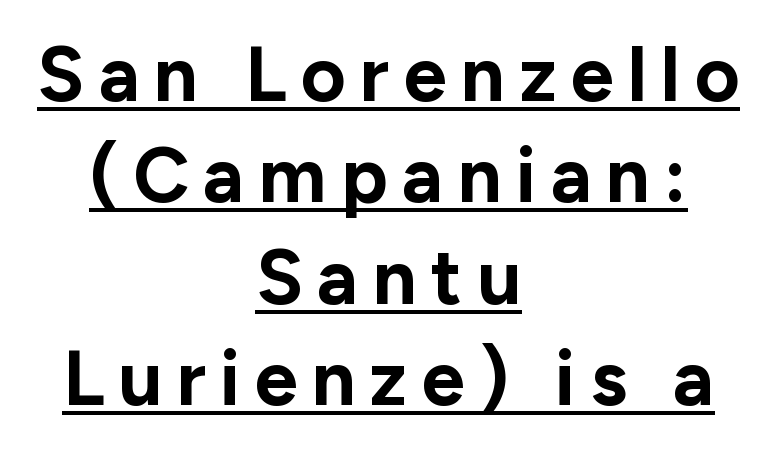
The image shows 78 px bold sans-serif type, upright; set centered, normal line spacing (1.3x), underlined; low stroke contrast and a medium x-height.
